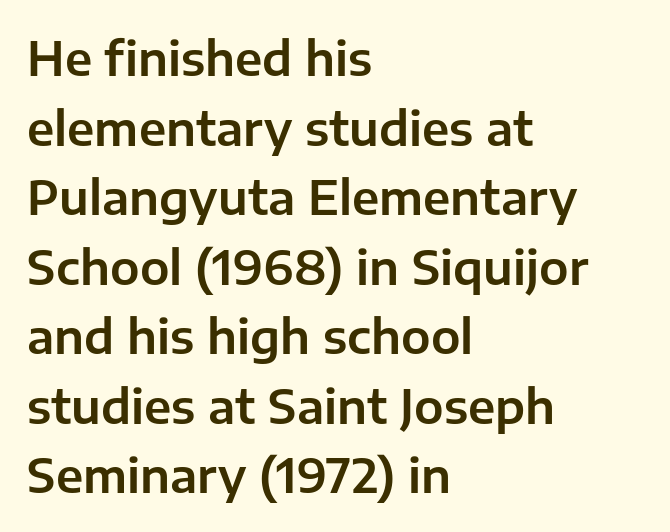
The image shows 47 px sans-serif type, upright; set left-aligned, normal line spacing (1.48x), normal letter spacing, not underlined; low stroke contrast and a medium x-height.
